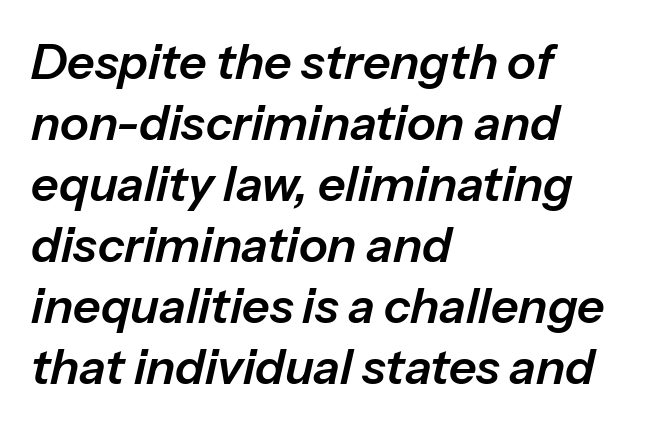
The image shows 48 px text type, italic (leaning right); set left-aligned, normal line spacing (1.27x), normal letter spacing, not underlined; low stroke contrast and a medium x-height.
